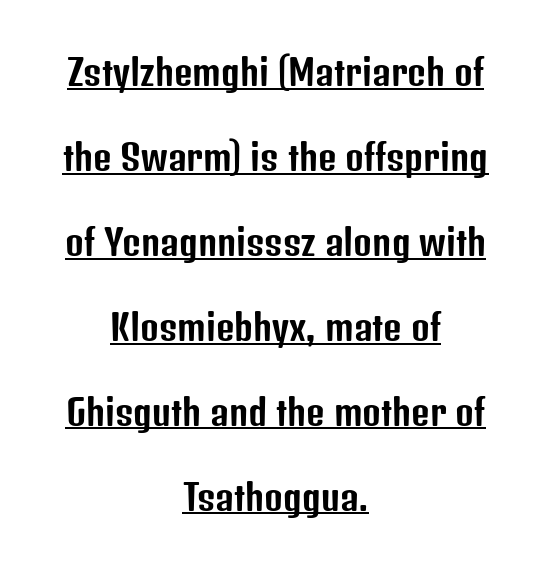
Every stem runs plumb, perpendicular to the baseline. The paragraph has two soft edges and a firm central axis. This rendering employs a face without finishing strokes, i.e., a sans-serif. Short note: letters normally spaced. A continuous stroke trails under the words, as in a hyperlink.
